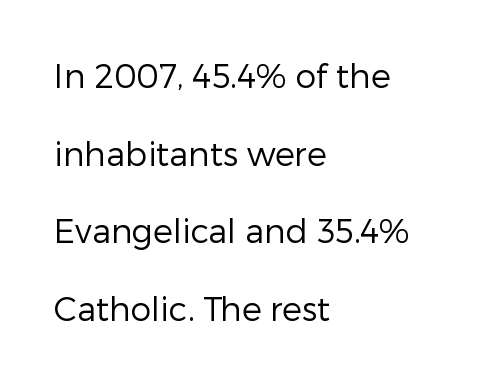
The image shows 33 px regular-weight sans-serif type, upright; set left-aligned, loose line spacing (2.35x), normal letter spacing, not underlined; low stroke contrast and a medium x-height.
